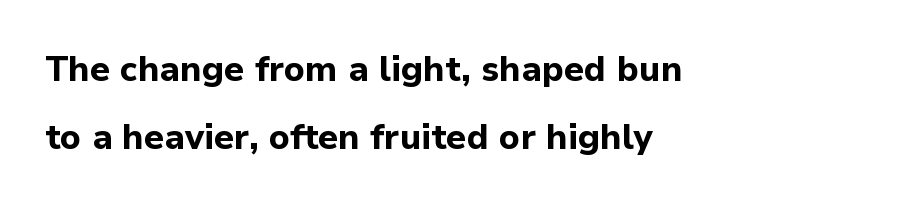
The image shows 35 px bold sans-serif type, upright; set left-aligned, loose line spacing (1.93x), normal letter spacing, not underlined; low stroke contrast and a medium x-height.
